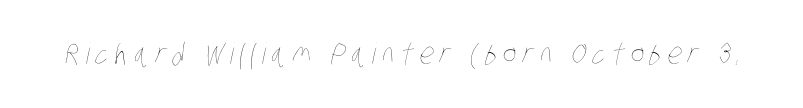
The image shows 29 px thin, condensed type; set unusually wide letter spacing (+0.21 em), not underlined; low stroke contrast and a large x-height.
